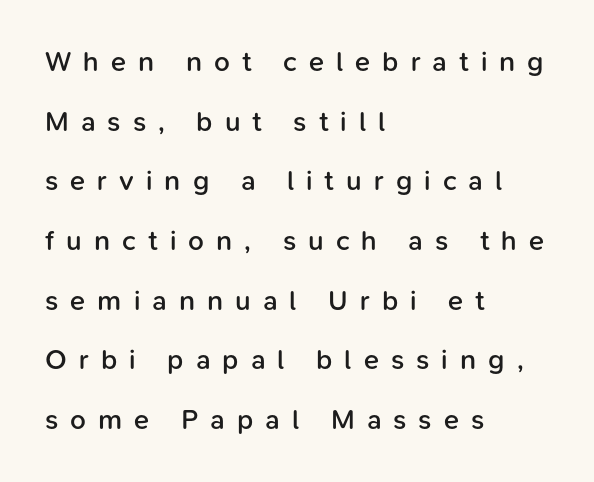
{"serif": "no", "italic": "no", "bold": "semi", "weight": "semibold", "width": "normal", "stroke_contrast": "low", "x_height": "medium", "monospaced": "no", "underline": "no", "align": "left", "line_spacing": "loose", "line_spacing_ratio": 2.13, "letter_spacing": "wide", "letter_spacing_em": 0.43, "glyph_px": 28}
